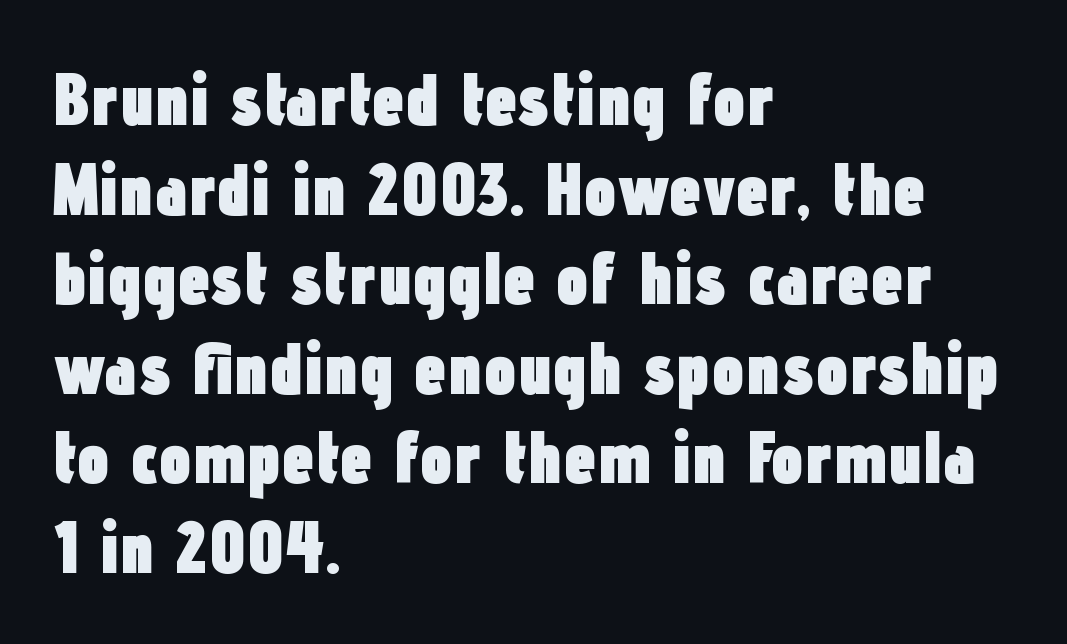
Q: Is the text bold? A: Yes.
Q: Is the text italic (slanted)? A: No, it is upright.
Q: Is the typeface a serif or a sans-serif typeface? A: Sans-serif.
Q: Is the text underlined? A: No.
Q: How is the paragraph aligned? A: Left-aligned.
Q: Is the spacing between letters normal or unusually wide? A: Normal.
Q: Width (condensed, normal, or wide)? A: Condensed.
Q: Stroke contrast? A: Low.
Q: x-height? A: Medium.
Q: Monospaced? A: No.
